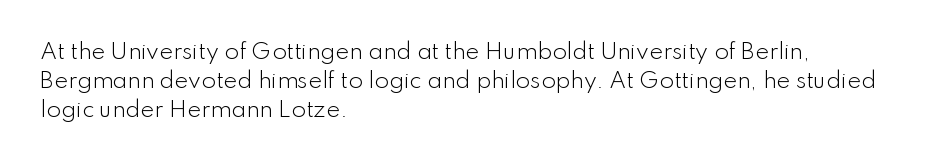
The image shows 21 px text type, upright; set left-aligned, normal line spacing (1.39x), normal letter spacing, not underlined.
